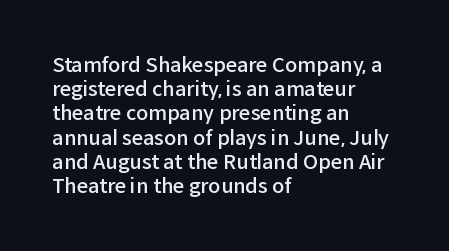
The image shows 20 px text type, upright; set left-aligned, line spacing 1.21x, normal letter spacing, not underlined.
